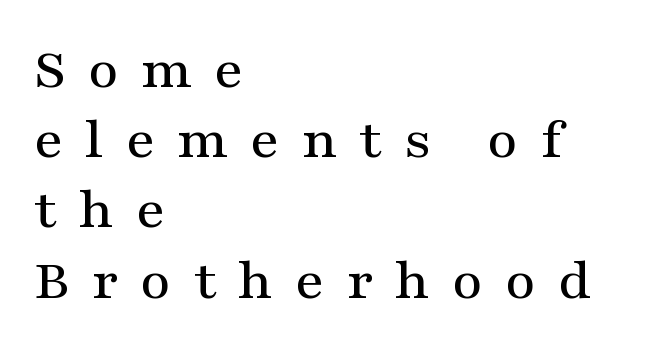
{"serif": "yes", "italic": "no", "width": "wide", "stroke_contrast": "medium", "x_height": "medium", "monospaced": "no", "underline": "no", "align": "left", "line_spacing_ratio": 1.19, "letter_spacing": "wide", "letter_spacing_em": 0.37, "glyph_px": 59}
